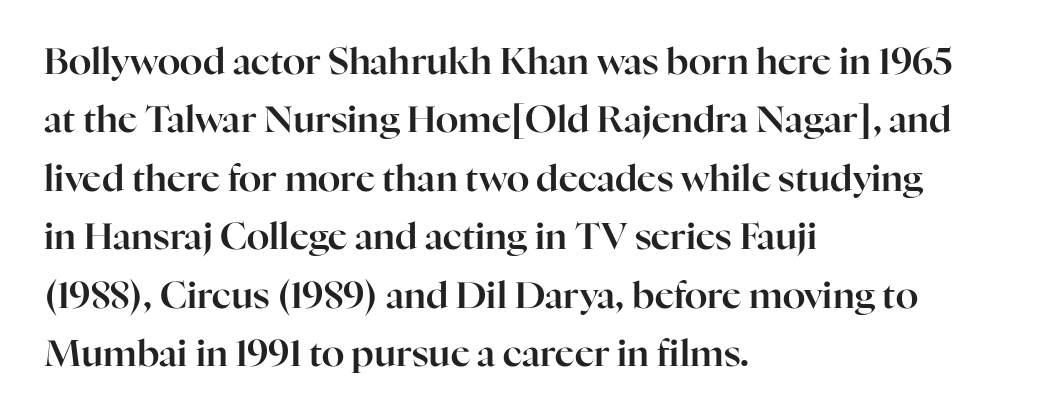
The leading is moderate, giving the passage an even texture. Think of a printed novel: that variable character pitch is what you see here. Visually the block forms a straight wall on the left and a jagged coastline on the right. The horizontal fit of the characters is conventional and even.
